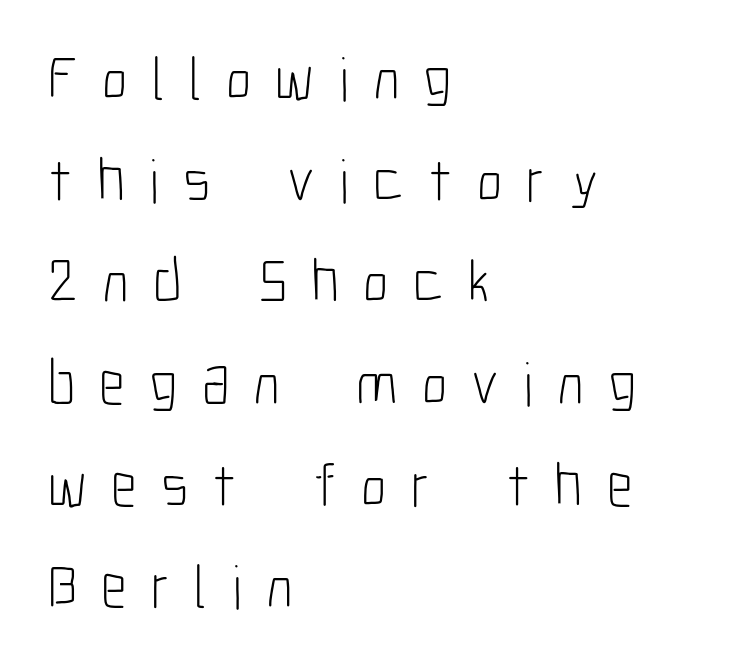
Q: Is the text bold? A: No.
Q: Is the text italic (slanted)? A: No, it is upright.
Q: Is the typeface a serif or a sans-serif typeface? A: Sans-serif.
Q: Is the text underlined? A: No.
Q: How is the paragraph aligned? A: Left-aligned.
Q: Is the spacing between letters normal or unusually wide? A: Unusually wide.
Q: Is the spacing between lines tight, normal or loose? A: Normal.
Q: Width (condensed, normal, or wide)? A: Condensed.
Q: Stroke contrast? A: Low.
Q: x-height? A: Medium.
Q: Monospaced? A: No.
